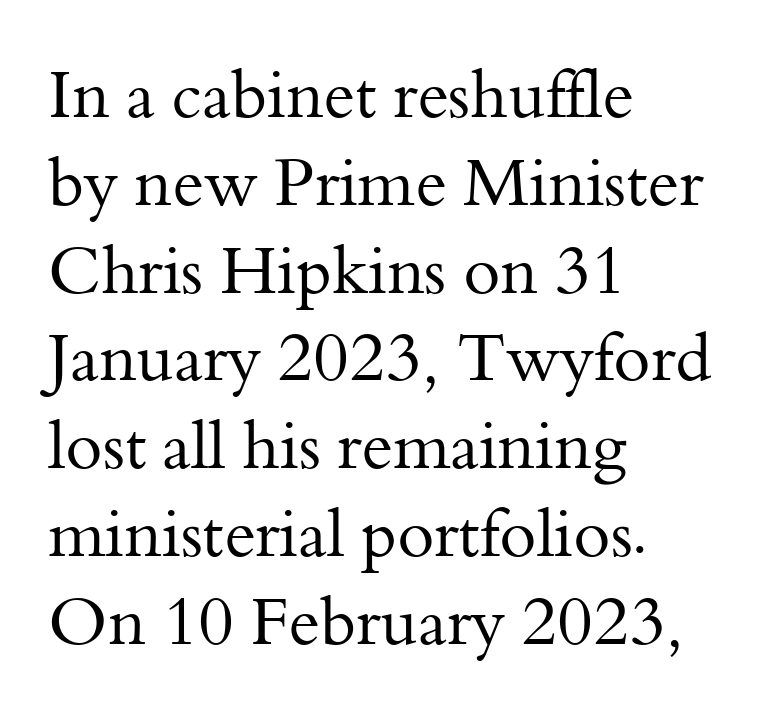
{"serif": "yes", "italic": "no", "bold": "no", "weight": "regular", "width": "normal", "stroke_contrast": "medium", "x_height": "small", "monospaced": "no", "underline": "no", "align": "left", "line_spacing": "normal", "line_spacing_ratio": 1.31, "letter_spacing": "normal", "letter_spacing_em": 0.0, "glyph_px": 67}
